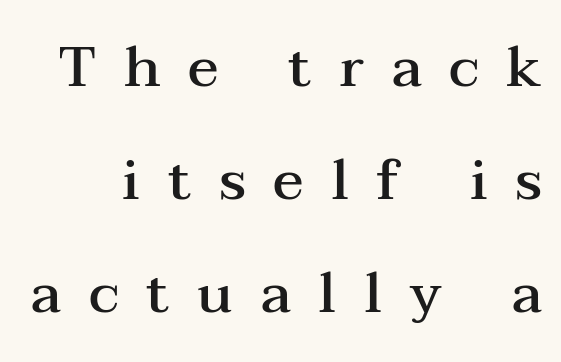
Q: Is the text bold? A: Semi-bold.
Q: Is the text italic (slanted)? A: No, it is upright.
Q: Is the typeface a serif or a sans-serif typeface? A: Serif.
Q: Is the text underlined? A: No.
Q: Is the spacing between letters normal or unusually wide? A: Unusually wide.
Q: Is the spacing between lines tight, normal or loose? A: Loose.
Q: Width (condensed, normal, or wide)? A: Wide.
Q: Stroke contrast? A: Medium.
Q: x-height? A: Medium.
Q: Monospaced? A: No.
